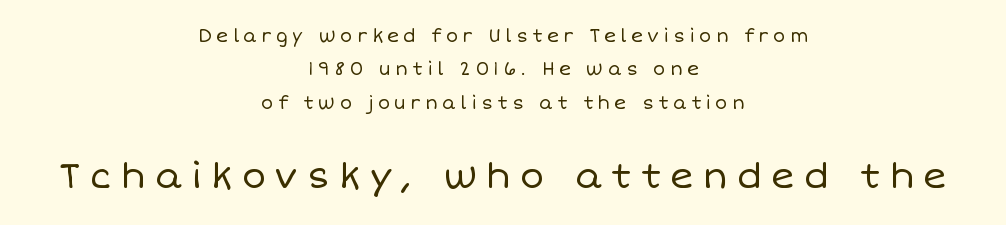
{"italic": "no", "bold": "no", "weight": "regular", "width": "normal", "stroke_contrast": "low", "x_height": "large", "monospaced": "no", "underline": "no", "align": "center", "line_spacing_ratio": 1.86, "letter_spacing": "wide", "letter_spacing_em": 0.25, "larger_block": "second", "size_ratio": 2.0, "glyph_px": 36}
